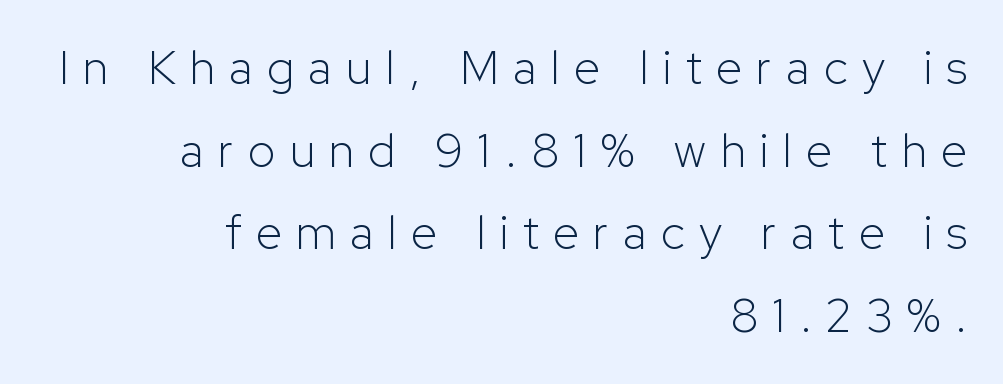
The image shows 47 px light sans-serif type, upright; set right-aligned, line spacing 1.76x, unusually wide letter spacing (+0.31 em), not underlined; low stroke contrast and a medium x-height.
